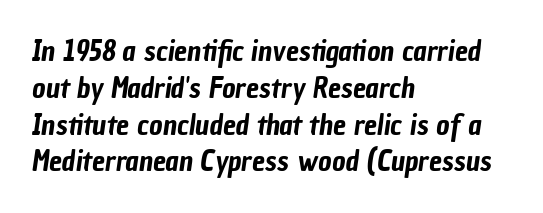
Examine the stroke ends and you'll find no serifs. The space beneath each line is pristine and unruled. The tracking reads as untouched default to a designer's eye. The face used here is proportionally spaced, like ordinary book or web type.
